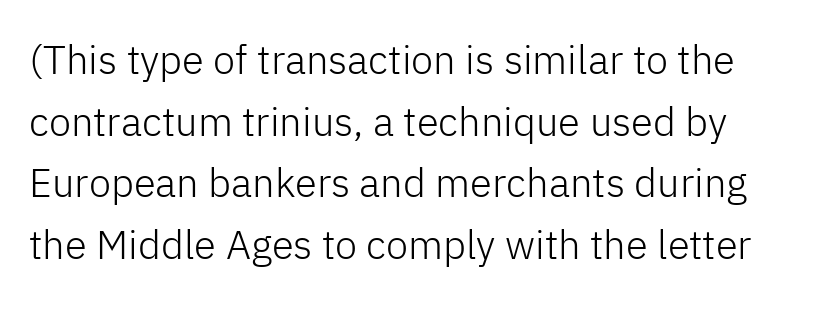
The image shows 40 px light sans-serif type, upright; set normal line spacing (1.54x), normal letter spacing, not underlined; low stroke contrast and a medium x-height.
